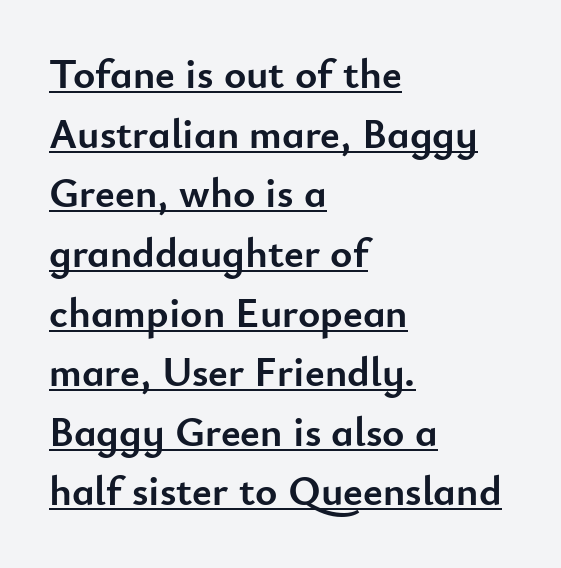
{"serif": "no", "italic": "no", "bold": "yes", "weight": "semibold", "width": "normal", "stroke_contrast": "low", "x_height": "small", "monospaced": "no", "underline": "yes", "align": "left", "line_spacing": "normal", "line_spacing_ratio": 1.42, "letter_spacing": "normal", "letter_spacing_em": 0.0, "glyph_px": 42}
